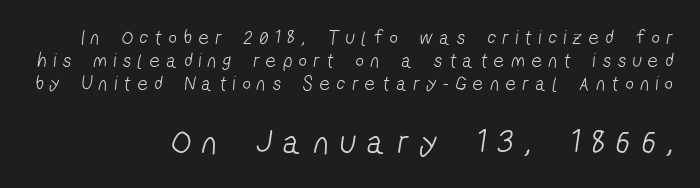
The image shows 35 px light, condensed sans-serif type; set right-aligned, tight line spacing (1.15x), unusually wide letter spacing (+0.35 em), not underlined; the second (bottom) block is 1.75x larger; low stroke contrast and a medium x-height.
